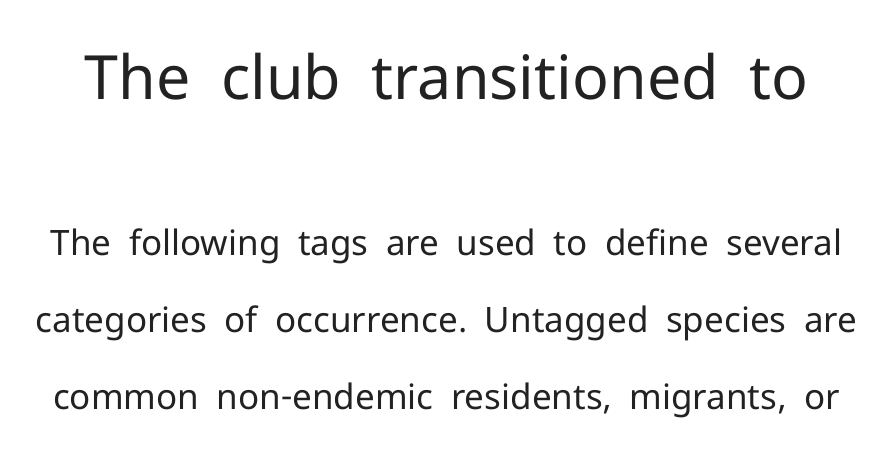
Q: Is the text bold? A: No.
Q: Is the text italic (slanted)? A: No, it is upright.
Q: Is the typeface a serif or a sans-serif typeface? A: Sans-serif.
Q: Is the text underlined? A: No.
Q: Is the spacing between letters normal or unusually wide? A: Normal.
Q: Is the spacing between lines tight, normal or loose? A: Loose.
Q: Which block of text is set in a larger size, the first (top) or the second (bottom)? A: The first (top) one.
Q: Width (condensed, normal, or wide)? A: Normal.
Q: Stroke contrast? A: Low.
Q: x-height? A: Medium.
Q: Monospaced? A: No.
